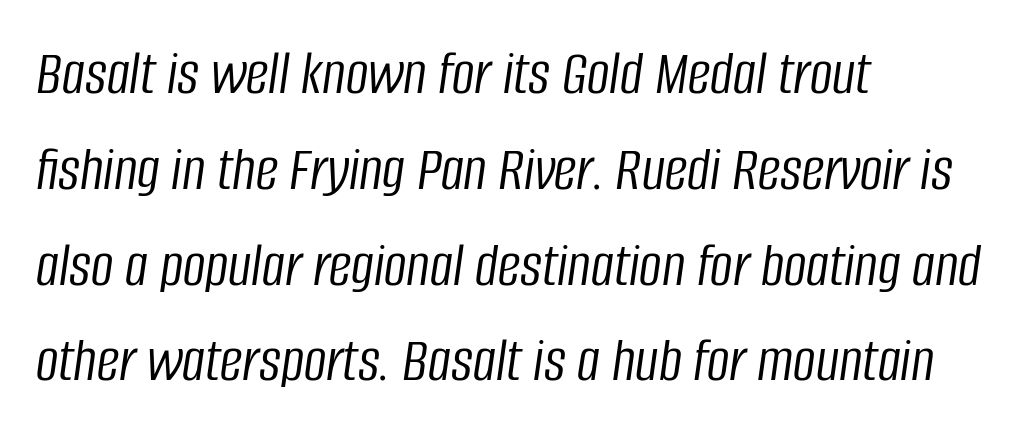
Each letter keeps its own natural width here, so spacing adapts to shape. Each line starts at the same left margin while the right side varies. The strokes are not fattened; the text isn't bold. Leading matches the norm, producing a regular column. The zone under the glyphs is completely vacant. An italicized treatment has been applied to the whole sample.
